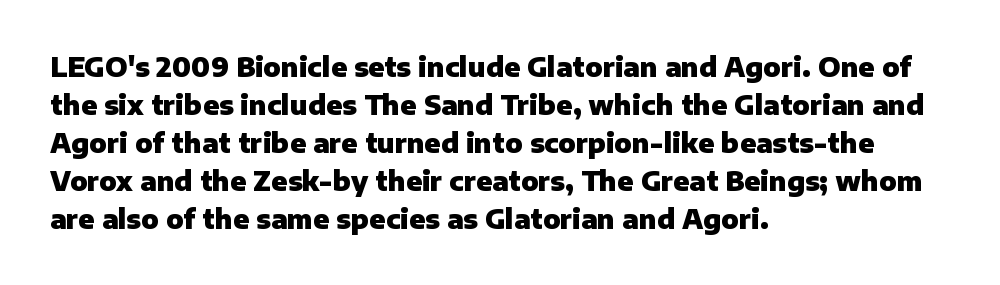
{"italic": "no", "bold": "yes", "underline": "no", "align": "left", "line_spacing": "normal", "line_spacing_ratio": 1.46, "letter_spacing": "normal", "letter_spacing_em": 0.0, "glyph_px": 26}
